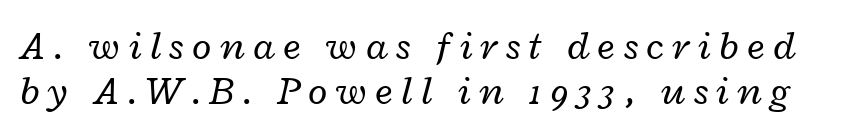
Q: Is the text bold? A: No.
Q: Is the text italic (slanted)? A: Yes, it leans right by about 12 degrees.
Q: Is the text underlined? A: No.
Q: Is the spacing between letters normal or unusually wide? A: Unusually wide.
Q: Is the spacing between lines tight, normal or loose? A: Tight.
Q: Width (condensed, normal, or wide)? A: Wide.
Q: Stroke contrast? A: Low.
Q: x-height? A: Medium.
Q: Monospaced? A: No.
